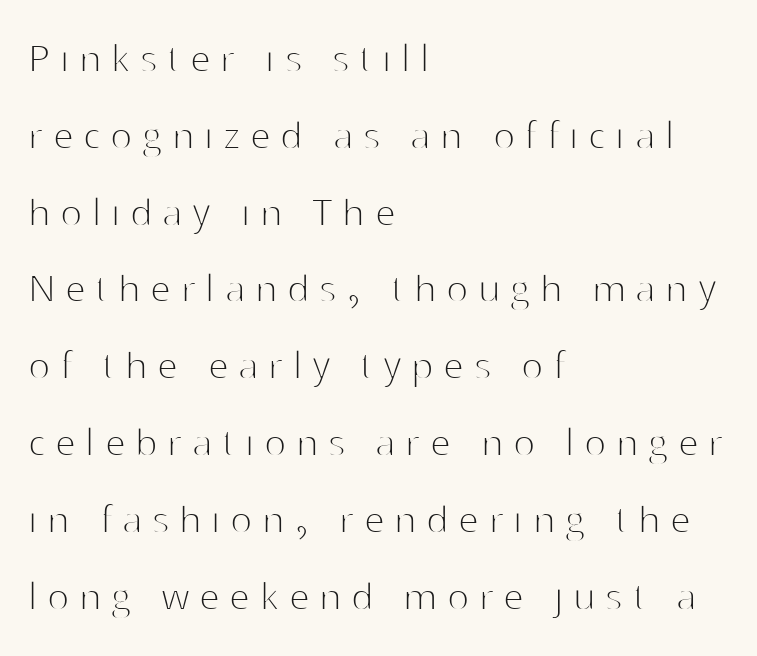
{"serif": "no", "italic": "no", "bold": "no", "weight": "thin", "width": "normal", "stroke_contrast": "high", "x_height": "medium", "monospaced": "no", "underline": "no", "align": "left", "line_spacing": "normal", "line_spacing_ratio": 1.67, "letter_spacing": "wide", "letter_spacing_em": 0.22, "glyph_px": 46}
